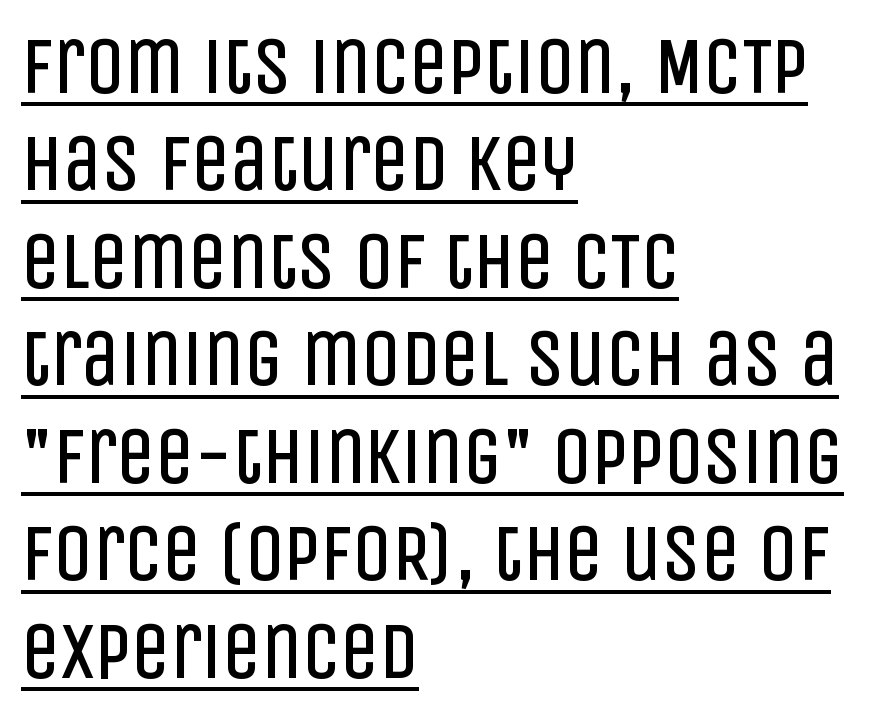
Q: Is the text bold? A: No.
Q: Is the text italic (slanted)? A: No, it is upright.
Q: Is the typeface a serif or a sans-serif typeface? A: Sans-serif.
Q: Is the text underlined? A: Yes.
Q: How is the paragraph aligned? A: Left-aligned.
Q: Is the spacing between letters normal or unusually wide? A: Normal.
Q: Is the spacing between lines tight, normal or loose? A: Normal.
Q: Width (condensed, normal, or wide)? A: Condensed.
Q: Stroke contrast? A: Low.
Q: x-height? A: Large.
Q: Monospaced? A: No.
